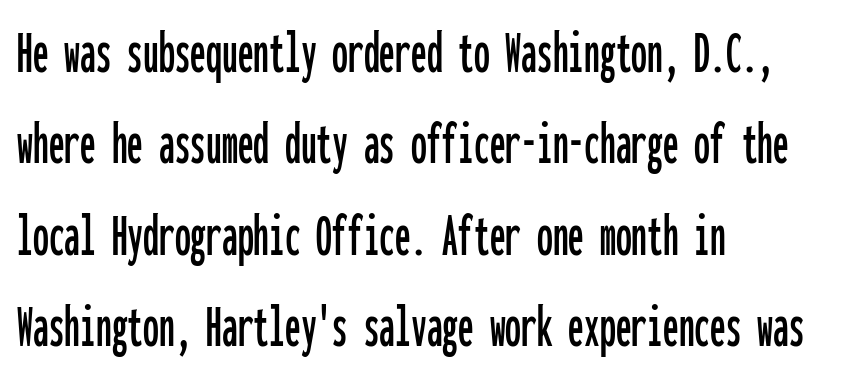
A typesetter would mark this as roman, not italic. Decoration check: the copy has no underline. A typesetter would call this zero additional tracking. The ragged edge is on the right, which tells us the setting is flush left. The rows are spaced the way most documents space them.
